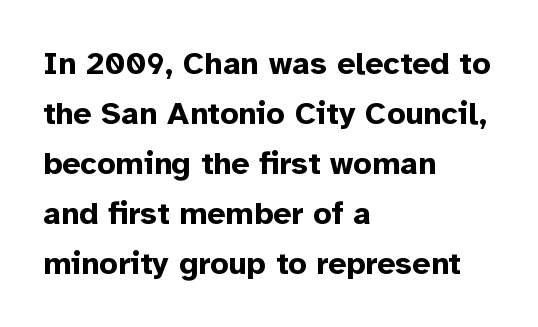
Q: Is the text bold? A: Yes.
Q: Is the text italic (slanted)? A: No, it is upright.
Q: Is the typeface a serif or a sans-serif typeface? A: Sans-serif.
Q: Is the text underlined? A: No.
Q: How is the paragraph aligned? A: Left-aligned.
Q: Is the spacing between letters normal or unusually wide? A: Normal.
Q: Is the spacing between lines tight, normal or loose? A: Normal.
Q: Width (condensed, normal, or wide)? A: Normal.
Q: Stroke contrast? A: Low.
Q: x-height? A: Medium.
Q: Monospaced? A: No.
